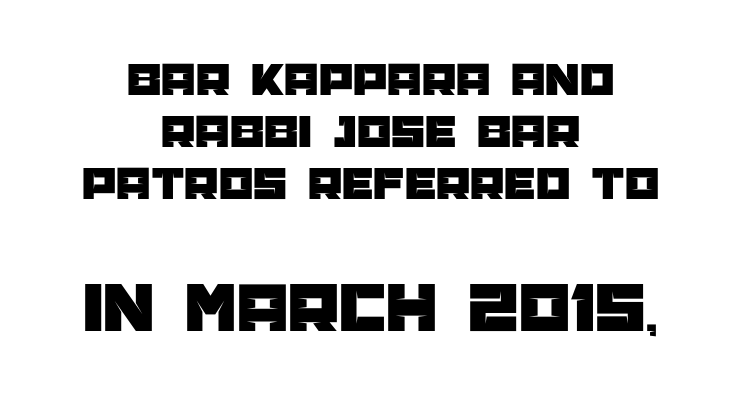
{"serif": "no", "italic": "no", "width": "normal", "stroke_contrast": "low", "x_height": "large", "monospaced": "no", "underline": "no", "align": "center", "line_spacing": "tight", "line_spacing_ratio": 1.06, "letter_spacing": "normal", "letter_spacing_em": 0.0, "larger_block": "second", "size_ratio": 1.49, "glyph_px": 73}
